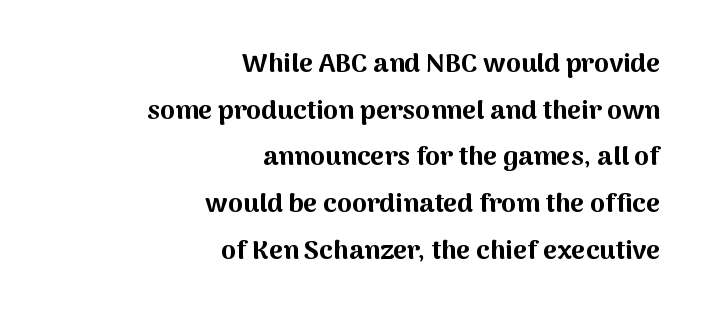
{"italic": "no", "bold": "yes", "underline": "no", "align": "right", "line_spacing_ratio": 1.73, "letter_spacing": "normal", "letter_spacing_em": 0.0, "glyph_px": 27}
